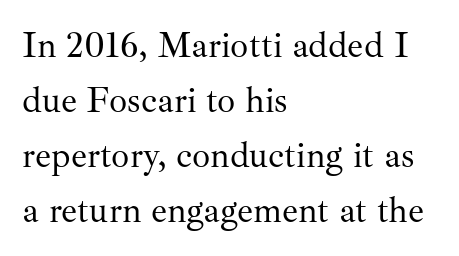
The image shows 36 px regular-weight serif type, upright; set left-aligned, normal line spacing (1.53x), normal letter spacing, not underlined; medium stroke contrast and a small x-height.
